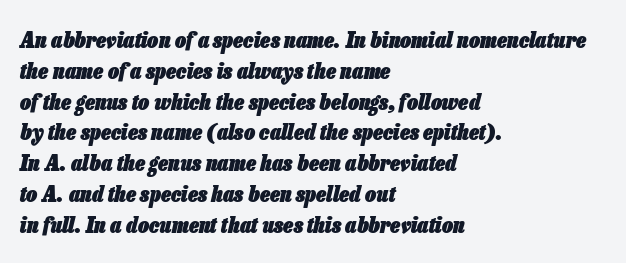
The compositor pushed each line to the left boundary. Rule under the text: the space is simply empty. Caption: standard tracking, unaltered. Heavy-handed strokes throughout: this text is bold. Characters are canted at an angle relative to the baseline's perpendicular. Leading matches the norm, producing a regular column.
